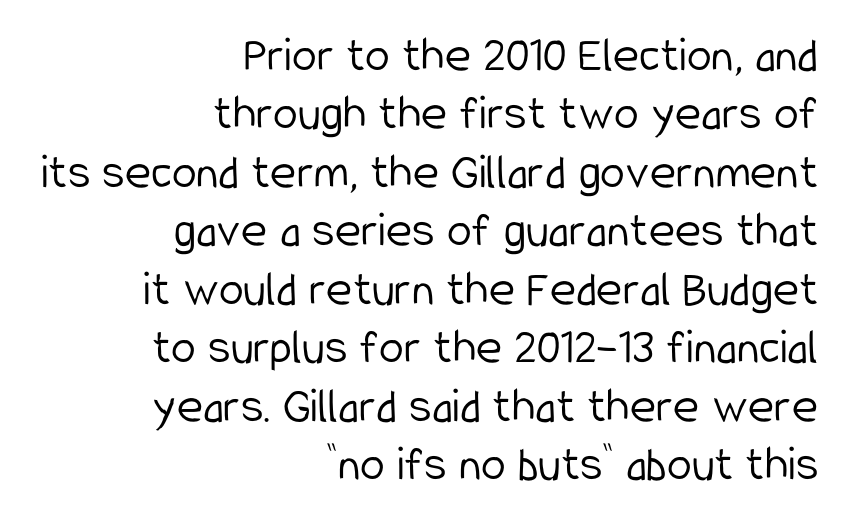
Q: Is the text bold? A: No.
Q: Is the text italic (slanted)? A: No, it is upright.
Q: Is the typeface a serif or a sans-serif typeface? A: Sans-serif.
Q: Is the text underlined? A: No.
Q: How is the paragraph aligned? A: Right-aligned.
Q: Is the spacing between letters normal or unusually wide? A: Normal.
Q: Width (condensed, normal, or wide)? A: Condensed.
Q: Stroke contrast? A: Low.
Q: x-height? A: Medium.
Q: Monospaced? A: No.
